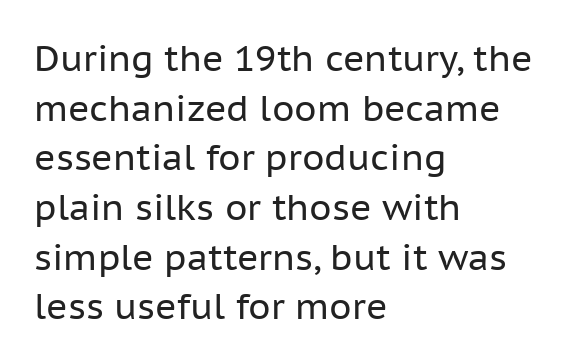
Looks like regular typesetting: each glyph gets only the width it needs. Spacing between characters is what you'd get straight out of the box. Notice how the passage keeps a crisp vertical edge on the left only. Stroke mass is kept to a normal reading level or below. If you measured baseline to baseline, you'd find a middling distance.
